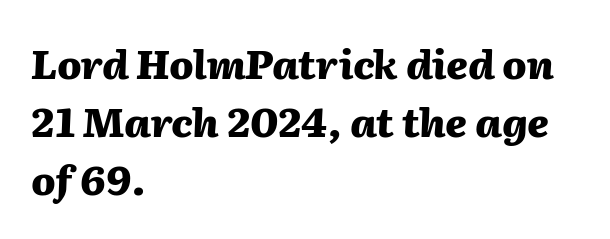
Q: Is the text bold? A: Yes.
Q: Is the text italic (slanted)? A: Yes, it leans right by about 2 degrees.
Q: Is the text underlined? A: No.
Q: How is the paragraph aligned? A: Left-aligned.
Q: Is the spacing between letters normal or unusually wide? A: Normal.
Q: Is the spacing between lines tight, normal or loose? A: Normal.
Q: Width (condensed, normal, or wide)? A: Normal.
Q: Stroke contrast? A: Medium.
Q: x-height? A: Medium.
Q: Monospaced? A: No.
